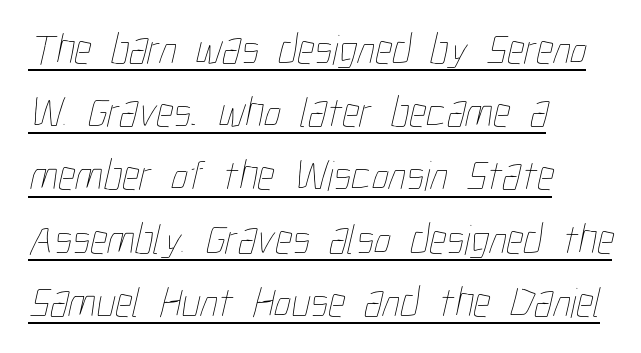
Is this a fixed-width face? No — the glyphs have proportional, varying widths. The strokes are not fattened; the text isn't bold. What decoration does the sample have? An underline. The text block is weighted toward the left margin, trailing off unevenly rightward. The letters sit at their default tracking, neither squeezed nor spread. Is there much room between lines? A standard amount, neither cramped nor airy.
